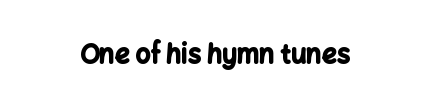
Q: Is the text bold? A: Yes.
Q: Is the text italic (slanted)? A: No, it is upright.
Q: Is the text underlined? A: No.
Q: How is the paragraph aligned? A: Centered.
Q: Is the spacing between letters normal or unusually wide? A: Normal.
